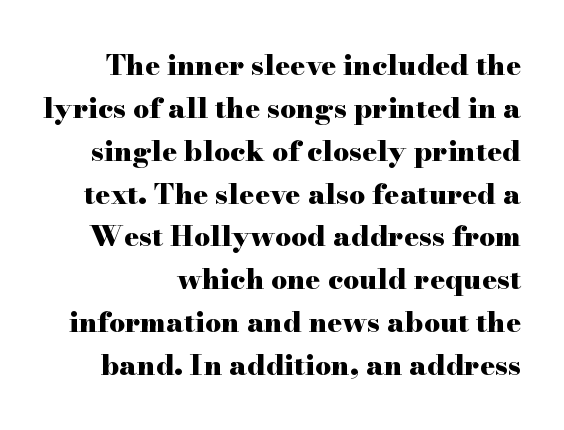
The image shows 28 px heavy, wide serif type, upright; set normal line spacing (1.53x), normal letter spacing, not underlined; high stroke contrast and a small x-height.
